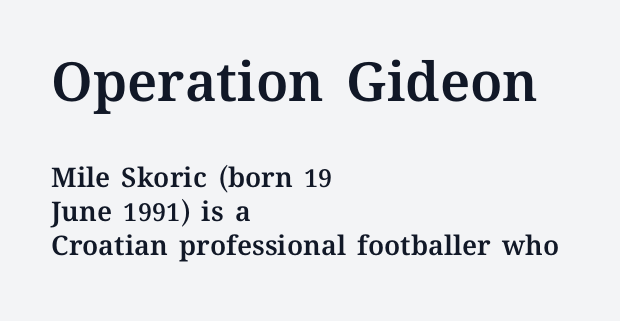
Notice how the stems are strictly vertical — no italics here. Summary of vertical rhythm: regular, with standard interline spacing. The baseline area is clear. Visually, the top section dominates because its glyphs are scaled up.
